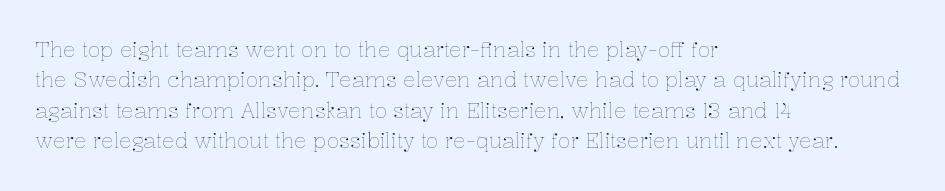
Q: Is the text bold? A: No.
Q: Is the text italic (slanted)? A: No, it is upright.
Q: Is the text underlined? A: No.
Q: How is the paragraph aligned? A: Left-aligned.
Q: Is the spacing between letters normal or unusually wide? A: Normal.
Q: Is the spacing between lines tight, normal or loose? A: Normal.
